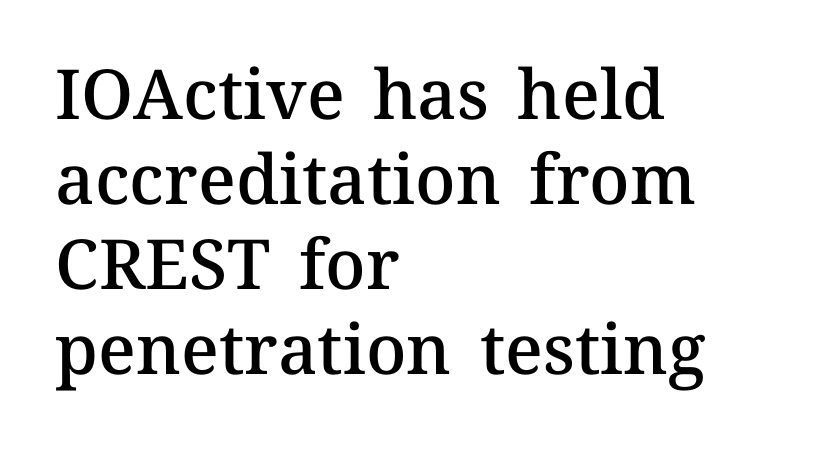
The passage shown is not underscored anywhere. Looks like regular typesetting: each glyph gets only the width it needs. Is there any slant? The stems are plumb. The glyphs have the mass of a demibold cut, below bold. Nobody touched the tracking dial on this one. Caption: multi-line text, flush left, ragged right.
